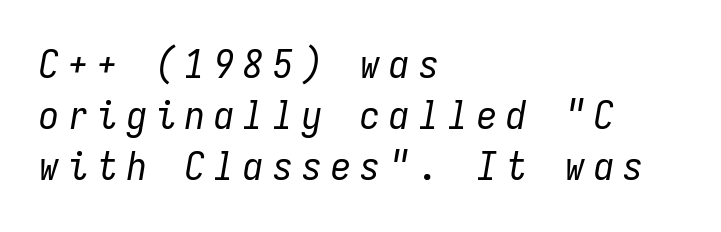
The image shows 40 px regular-weight, condensed type, italic (leaning right), monospaced; set left-aligned, normal line spacing (1.28x), unusually wide letter spacing (+0.23 em), not underlined; low stroke contrast and a medium x-height.
